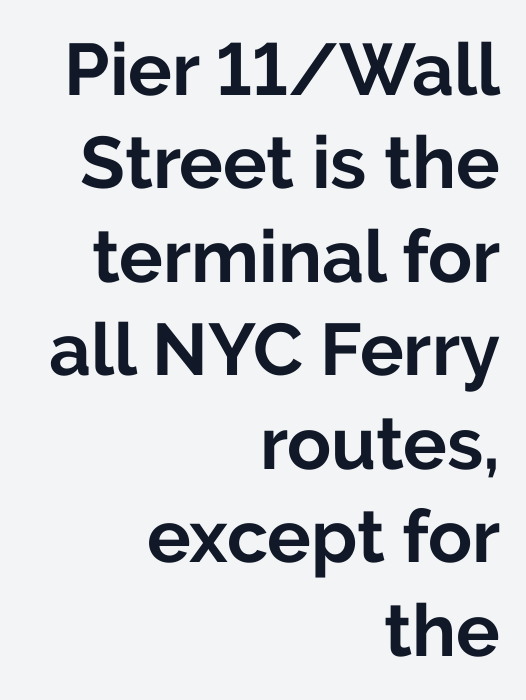
Quick note: interline space is typical. Spacing between characters is what you'd get straight out of the box. Heavy-handed strokes throughout: this text is bold. The rendering uses natural spacing where letterforms have individual widths. The lines in this sample share a right terminus and differ only in where they begin.
